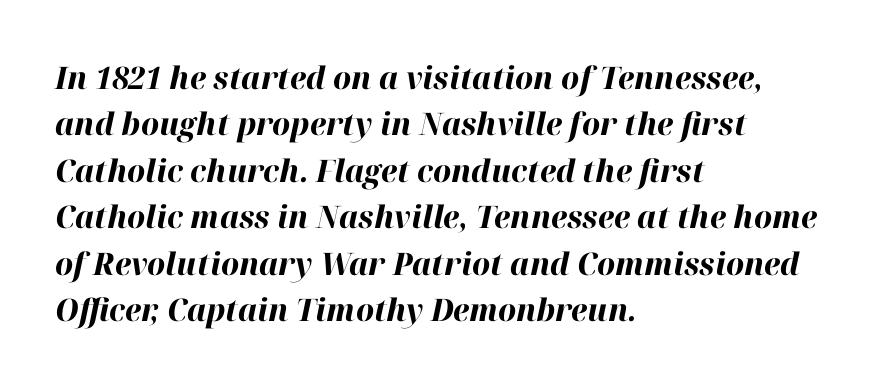
Q: Is the text bold? A: Yes.
Q: Is the text italic (slanted)? A: Yes, it leans right by about 12 degrees.
Q: Is the text underlined? A: No.
Q: How is the paragraph aligned? A: Left-aligned.
Q: Is the spacing between letters normal or unusually wide? A: Normal.
Q: Is the spacing between lines tight, normal or loose? A: Normal.
Q: Width (condensed, normal, or wide)? A: Normal.
Q: Stroke contrast? A: High.
Q: x-height? A: Medium.
Q: Monospaced? A: No.
